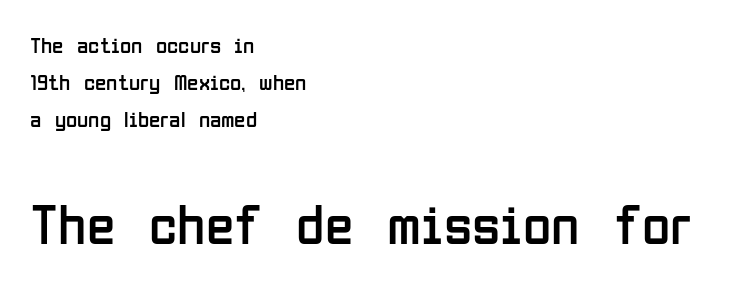
{"serif": "no", "italic": "no", "bold": "no", "weight": "regular", "width": "condensed", "stroke_contrast": "low", "x_height": "medium", "monospaced": "no", "underline": "no", "align": "left", "line_spacing": "normal", "line_spacing_ratio": 1.61, "letter_spacing": "normal", "letter_spacing_em": 0.0, "larger_block": "second", "size_ratio": 2.52, "glyph_px": 58}
